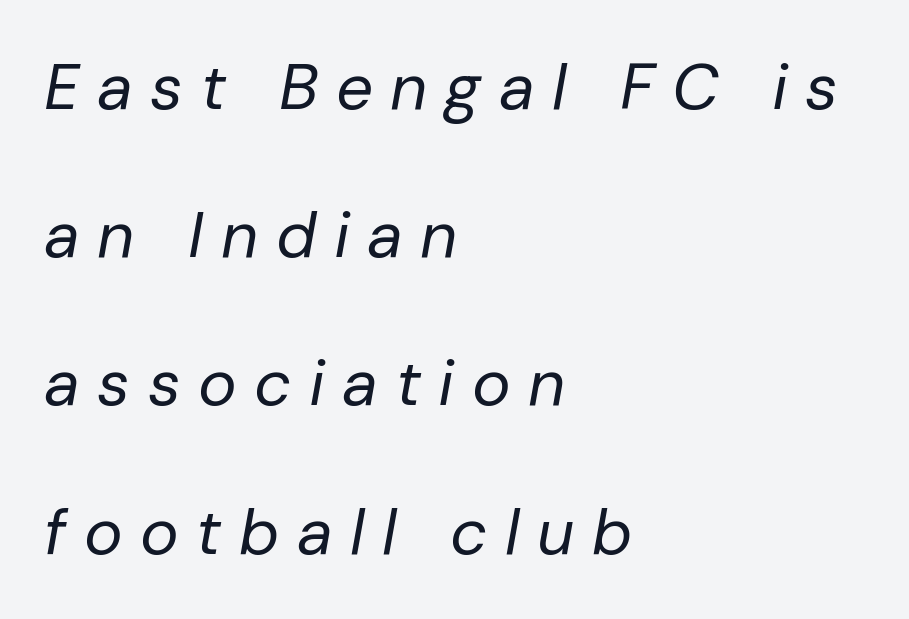
{"italic": "yes", "lean": "right", "slant_degrees": 10, "bold": "no", "weight": "regular", "width": "normal", "stroke_contrast": "low", "x_height": "medium", "monospaced": "no", "underline": "no", "align": "left", "line_spacing": "loose", "line_spacing_ratio": 2.28, "letter_spacing": "wide", "letter_spacing_em": 0.27, "glyph_px": 65}
